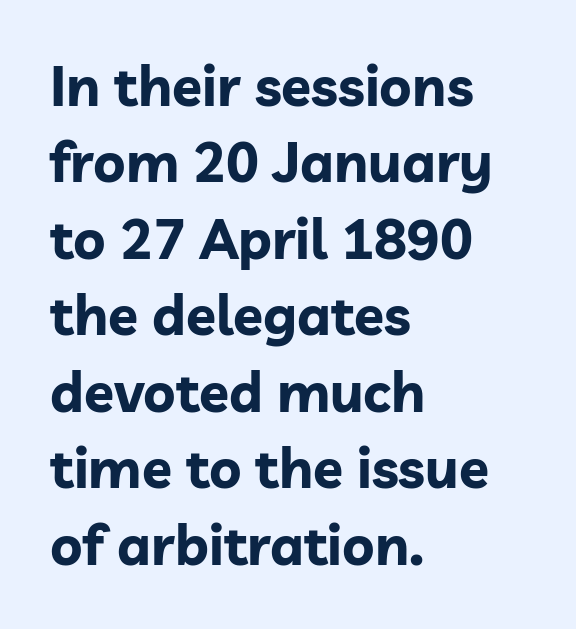
Q: Is the text bold? A: Yes.
Q: Is the text italic (slanted)? A: No, it is upright.
Q: Is the typeface a serif or a sans-serif typeface? A: Sans-serif.
Q: Is the text underlined? A: No.
Q: How is the paragraph aligned? A: Left-aligned.
Q: Is the spacing between letters normal or unusually wide? A: Normal.
Q: Is the spacing between lines tight, normal or loose? A: Normal.
Q: Width (condensed, normal, or wide)? A: Normal.
Q: Stroke contrast? A: Low.
Q: x-height? A: Medium.
Q: Monospaced? A: No.
